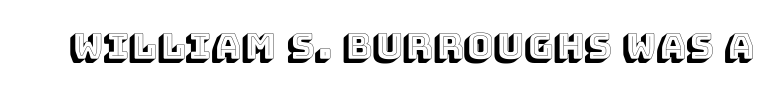
Q: Is the text italic (slanted)? A: No, it is upright.
Q: Is the text underlined? A: No.
Q: Is the spacing between letters normal or unusually wide? A: Normal.
Q: Width (condensed, normal, or wide)? A: Normal.
Q: x-height? A: Large.
Q: Monospaced? A: No.
